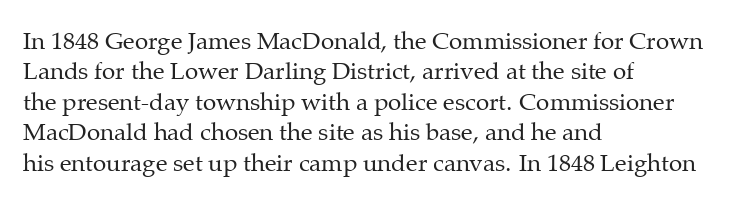
The image shows 24 px text type, upright; set left-aligned, normal line spacing (1.27x), normal letter spacing, not underlined.
